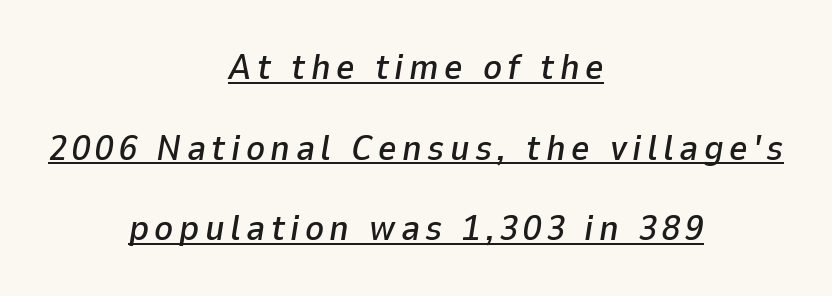
Horizontally, the lines are justified to the midpoint only. Underline: present. Spacing verdict: proportional, widths tailored to each character. Baseline-to-baseline distance is far greater than the letter height. Italic? Definitely — the glyphs are oblique.
